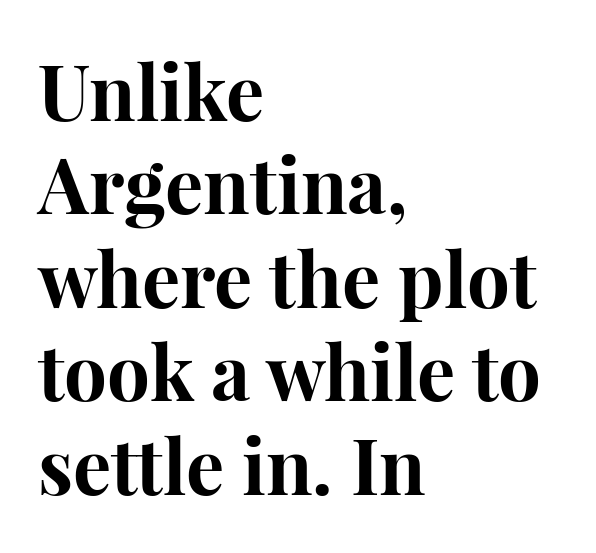
The image shows 76 px bold serif type, upright; set left-aligned, line spacing 1.23x, normal letter spacing, not underlined; high stroke contrast and a medium x-height.
